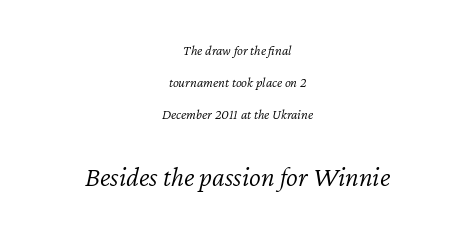
Widely set lines give the paragraph a tall, airy silhouette. Compare the two chunks: the lower has the greater cap height. This sample has the flowing, uneven cadence of proportional lettering. A quiet, ordinary-to-light weight characterises the typeface. The passage shown is not underscored anywhere. This rendering uses center alignment, leaving both contours irregular but symmetric.
